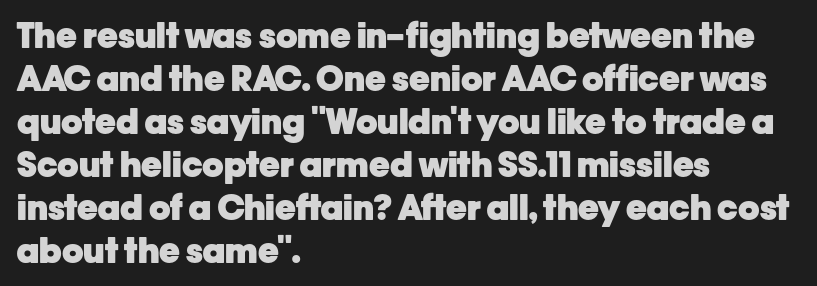
The image shows 35 px heavy sans-serif type, upright; set left-aligned, line spacing 1.23x, normal letter spacing, not underlined; low stroke contrast and a medium x-height.
